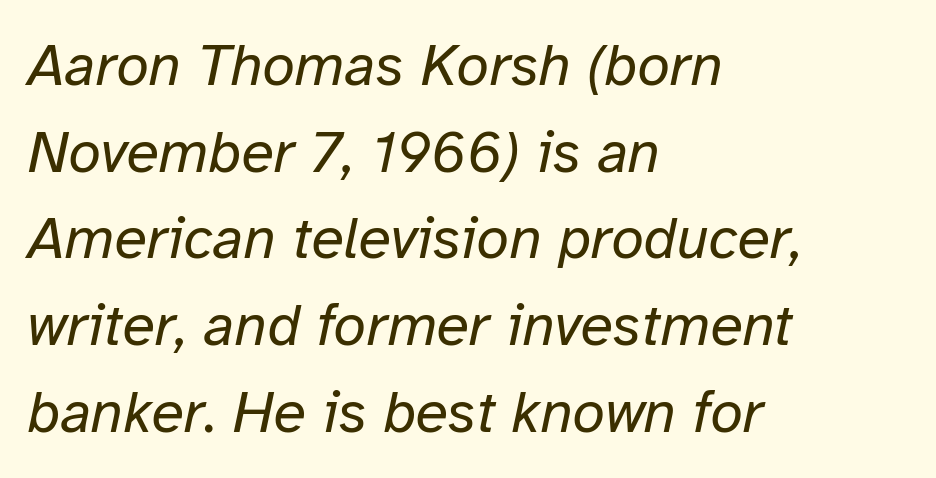
The space between consecutive lines is moderate. Glyph-to-glyph distance matches everyday printed text. Character widths vary here, with narrow letters taking less room than wide ones. Would a proofreader flag this as italicized? Yes. Nobody drew a line under any word here.
